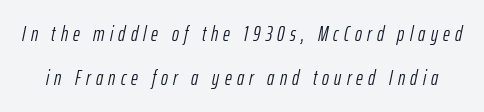
The image shows 21 px text type, italic (leaning right); set loose line spacing (2.09x), unusually wide letter spacing (+0.25 em), not underlined.
